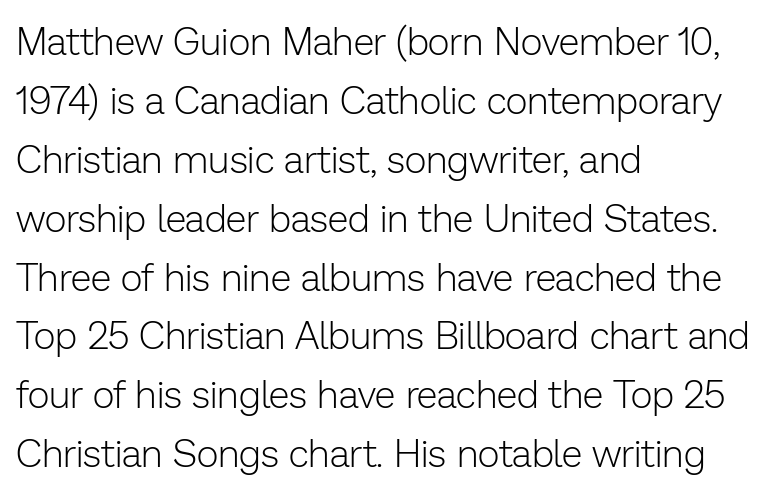
{"serif": "no", "italic": "no", "bold": "no", "weight": "light", "width": "normal", "stroke_contrast": "low", "x_height": "medium", "monospaced": "no", "underline": "no", "align": "left", "line_spacing": "normal", "line_spacing_ratio": 1.55, "letter_spacing": "normal", "letter_spacing_em": 0.0, "glyph_px": 38}
